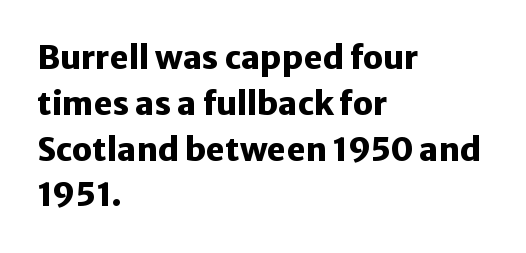
Q: Is the text bold? A: Yes.
Q: Is the text italic (slanted)? A: No, it is upright.
Q: Is the typeface a serif or a sans-serif typeface? A: Sans-serif.
Q: Is the text underlined? A: No.
Q: How is the paragraph aligned? A: Left-aligned.
Q: Is the spacing between letters normal or unusually wide? A: Normal.
Q: Is the spacing between lines tight, normal or loose? A: Normal.
Q: Width (condensed, normal, or wide)? A: Normal.
Q: Stroke contrast? A: Low.
Q: x-height? A: Medium.
Q: Monospaced? A: No.
